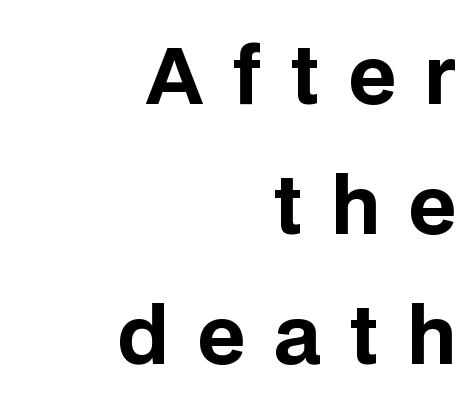
{"serif": "no", "italic": "no", "bold": "yes", "weight": "bold", "width": "normal", "stroke_contrast": "low", "x_height": "large", "monospaced": "no", "underline": "no", "align": "right", "line_spacing": "normal", "line_spacing_ratio": 1.69, "letter_spacing": "wide", "letter_spacing_em": 0.37, "glyph_px": 77}
